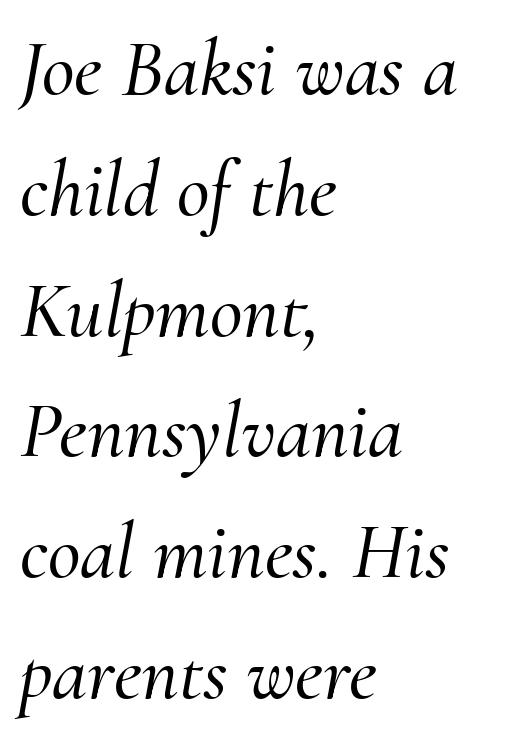
Q: Is the text italic (slanted)? A: Yes, it leans right by about 10 degrees.
Q: Is the typeface a serif or a sans-serif typeface? A: Serif.
Q: Is the text underlined? A: No.
Q: How is the paragraph aligned? A: Left-aligned.
Q: Is the spacing between letters normal or unusually wide? A: Normal.
Q: Is the spacing between lines tight, normal or loose? A: Normal.
Q: Width (condensed, normal, or wide)? A: Normal.
Q: Stroke contrast? A: Medium.
Q: x-height? A: Small.
Q: Monospaced? A: No.
